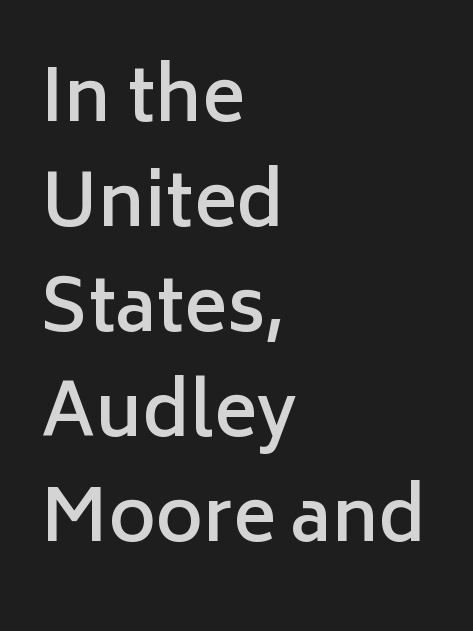
The characters display no serif detailing; their extremities are plain. This sample has the flowing, uneven cadence of proportional lettering. Caption: semibold face, moderately heavy strokes. This sample keeps an unexceptional amount of space between lines. Does the lettering tilt? It doesn't — this is upright.
